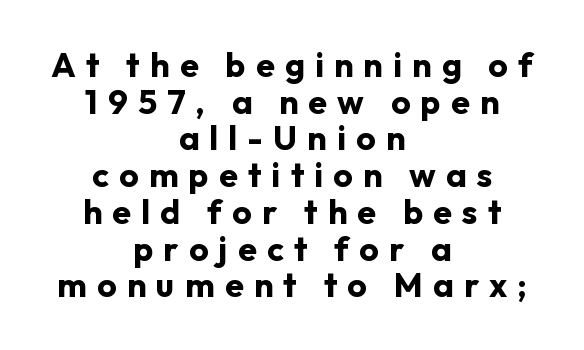
The image shows 34 px bold sans-serif type, upright; set centered, tight line spacing (1.08x), unusually wide letter spacing (+0.3 em), not underlined; low stroke contrast and a medium x-height.
